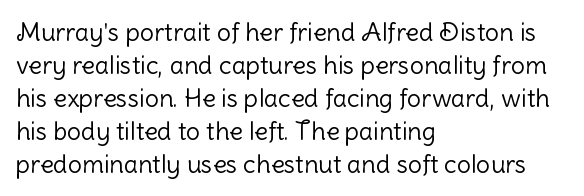
{"italic": "no", "bold": "no", "underline": "no", "align": "left", "line_spacing": "normal", "line_spacing_ratio": 1.32, "letter_spacing": "normal", "letter_spacing_em": 0.0, "glyph_px": 25}
